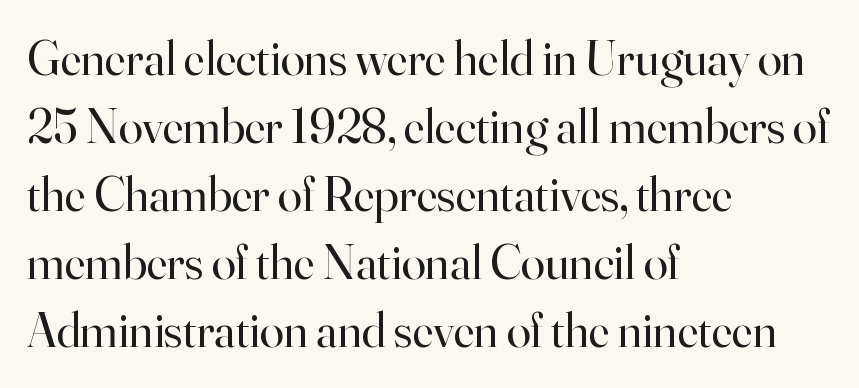
Q: Is the text bold? A: No.
Q: Is the text italic (slanted)? A: No, it is upright.
Q: Is the typeface a serif or a sans-serif typeface? A: Serif.
Q: Is the text underlined? A: No.
Q: How is the paragraph aligned? A: Left-aligned.
Q: Is the spacing between letters normal or unusually wide? A: Normal.
Q: Is the spacing between lines tight, normal or loose? A: Normal.
Q: Width (condensed, normal, or wide)? A: Normal.
Q: Stroke contrast? A: High.
Q: x-height? A: Small.
Q: Monospaced? A: No.
